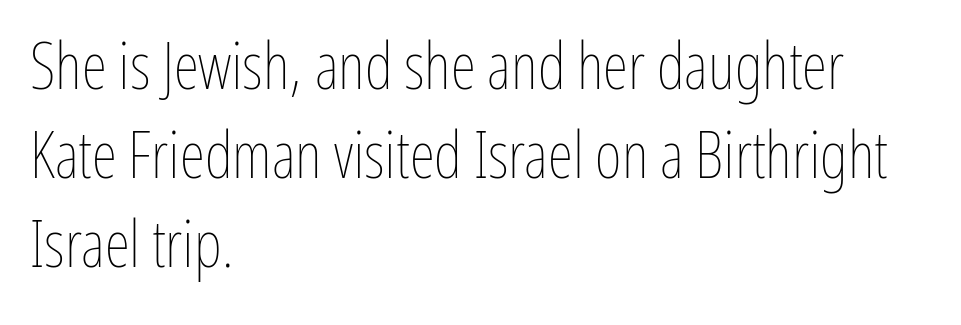
The passage is arranged the way most books set body copy — flush left. Each word holds together tightly as a unit, with standard inter-letter gaps. Each letter keeps its own natural width here, so spacing adapts to shape. Is the stroke heavy? The answer is a plain regular-or-lighter.
